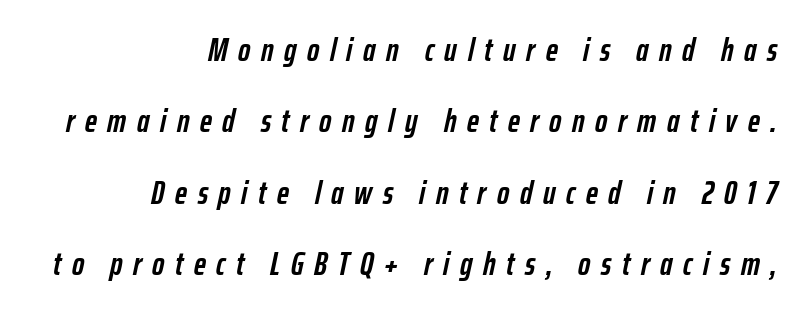
{"italic": "yes", "lean": "right", "slant_degrees": 12, "bold": "yes", "weight": "semibold", "width": "condensed", "stroke_contrast": "low", "x_height": "medium", "monospaced": "no", "underline": "no", "align": "right", "line_spacing": "loose", "line_spacing_ratio": 2.16, "letter_spacing": "wide", "letter_spacing_em": 0.32, "glyph_px": 33}
